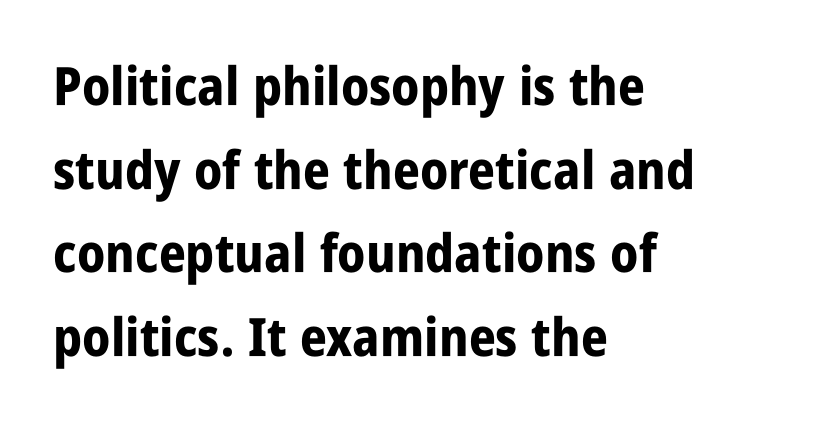
The image shows 53 px bold, condensed sans-serif type, upright; set left-aligned, normal line spacing (1.58x), normal letter spacing, not underlined; low stroke contrast and a large x-height.
